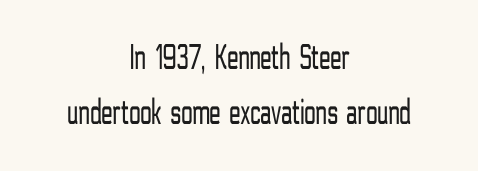
Q: Is the text bold? A: No.
Q: Is the text italic (slanted)? A: No, it is upright.
Q: Is the typeface a serif or a sans-serif typeface? A: Sans-serif.
Q: Is the text underlined? A: No.
Q: How is the paragraph aligned? A: Centered.
Q: Is the spacing between letters normal or unusually wide? A: Normal.
Q: Is the spacing between lines tight, normal or loose? A: Normal.
Q: Width (condensed, normal, or wide)? A: Condensed.
Q: Stroke contrast? A: Low.
Q: x-height? A: Medium.
Q: Monospaced? A: No.
